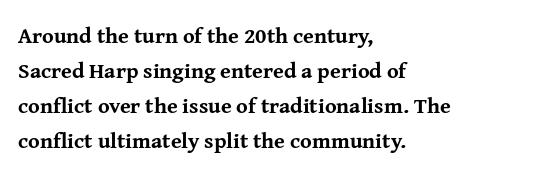
Q: Is the text bold? A: Yes.
Q: Is the text italic (slanted)? A: No, it is upright.
Q: Is the text underlined? A: No.
Q: How is the paragraph aligned? A: Left-aligned.
Q: Is the spacing between letters normal or unusually wide? A: Normal.
Q: Is the spacing between lines tight, normal or loose? A: Normal.
